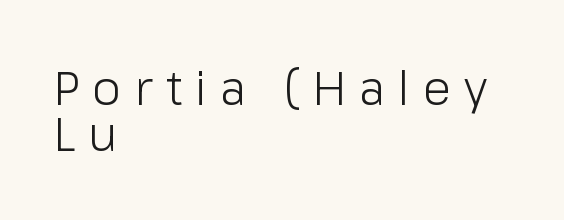
Spacing between characters has been opened up far beyond the box default. Unmarked baselines from the first word to the last. In CSS terms this would be text-align: left. This sample uses an upright cut, with every glyph sitting square on the baseline. Looks like regular typesetting: each glyph gets only the width it needs. A typesetter would call this leading minimal, almost set solid.
